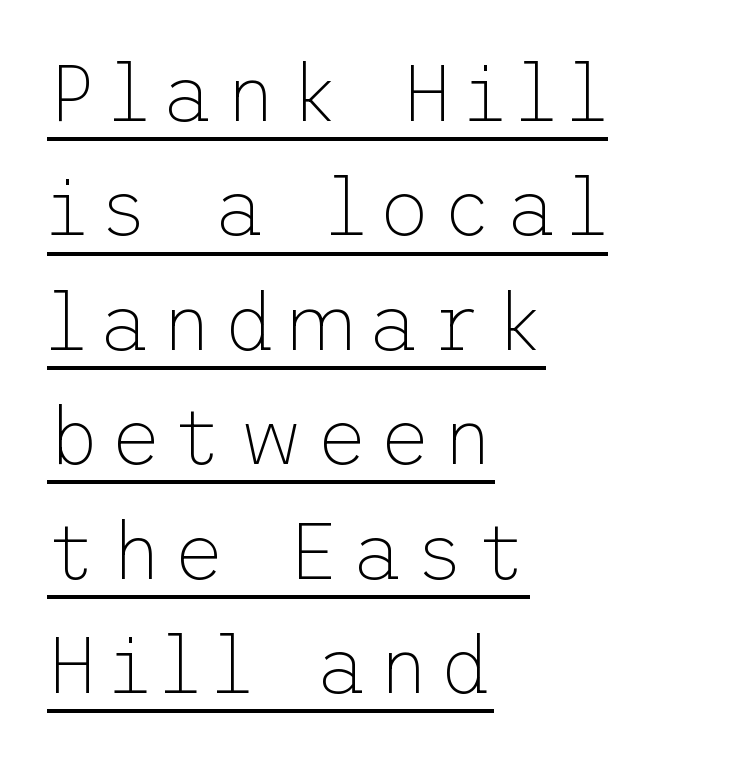
{"serif": "no", "italic": "no", "bold": "no", "weight": "thin", "width": "normal", "stroke_contrast": "low", "x_height": "medium", "underline": "yes", "align": "left", "line_spacing": "normal", "line_spacing_ratio": 1.43, "glyph_px": 80}
